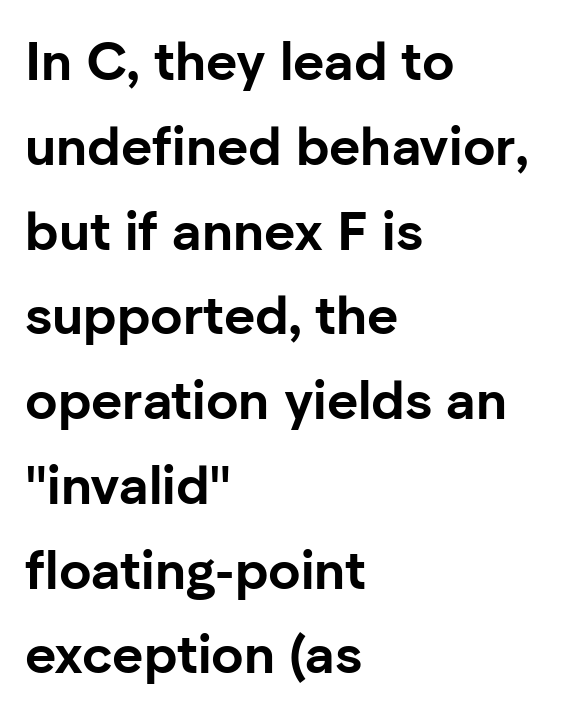
The image shows 54 px bold sans-serif type, upright; set left-aligned, normal line spacing (1.57x), normal letter spacing, not underlined; low stroke contrast and a medium x-height.
